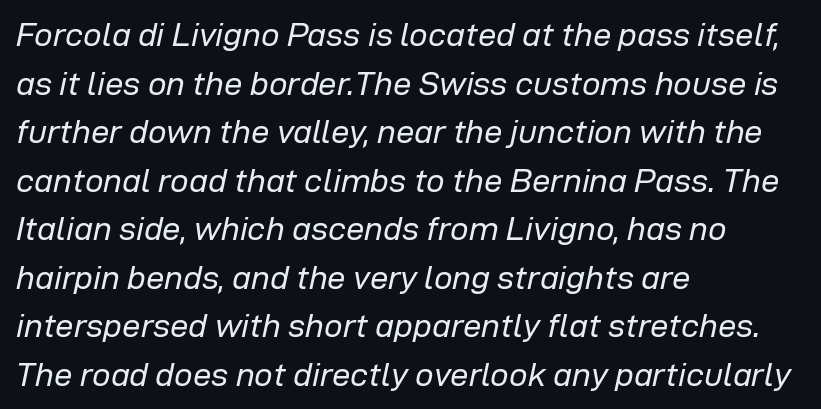
The image shows 33 px regular-weight type, italic (leaning right); set left-aligned, normal line spacing (1.47x), normal letter spacing, not underlined; low stroke contrast and a medium x-height.
